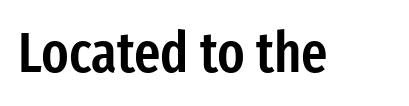
Q: Is the text bold? A: Semi-bold.
Q: Is the text italic (slanted)? A: No, it is upright.
Q: Is the typeface a serif or a sans-serif typeface? A: Sans-serif.
Q: Is the text underlined? A: No.
Q: Is the spacing between letters normal or unusually wide? A: Normal.
Q: Width (condensed, normal, or wide)? A: Condensed.
Q: Stroke contrast? A: Low.
Q: x-height? A: Medium.
Q: Monospaced? A: No.
